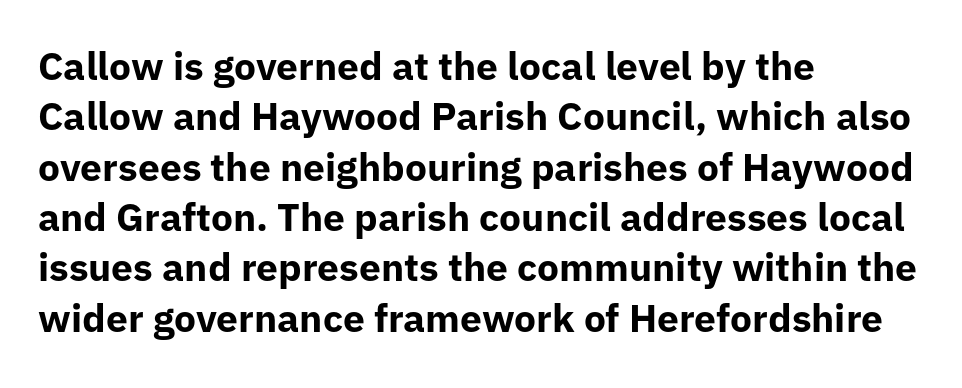
{"serif": "no", "italic": "no", "bold": "yes", "weight": "bold", "width": "normal", "stroke_contrast": "low", "x_height": "medium", "monospaced": "no", "underline": "no", "align": "left", "line_spacing": "normal", "line_spacing_ratio": 1.29, "letter_spacing": "normal", "letter_spacing_em": 0.0, "glyph_px": 39}
